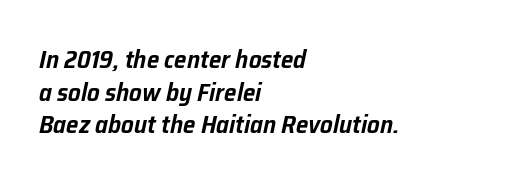
{"italic": "yes", "lean": "right", "slant_degrees": 12, "underline": "no", "align": "left", "line_spacing": "normal", "line_spacing_ratio": 1.31, "letter_spacing": "normal", "letter_spacing_em": 0.0, "glyph_px": 25}
